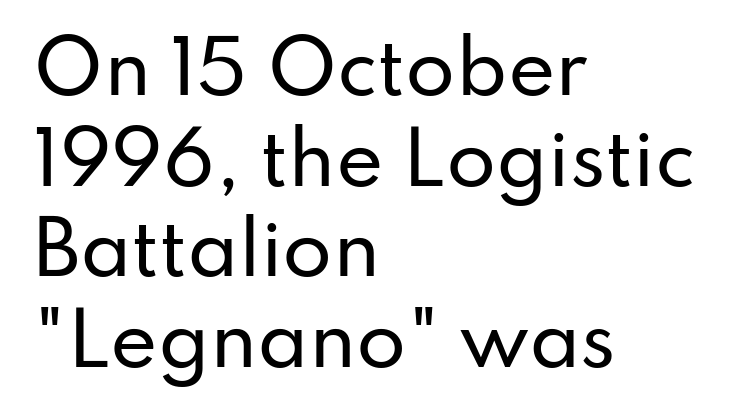
Q: Is the text italic (slanted)? A: No, it is upright.
Q: Is the typeface a serif or a sans-serif typeface? A: Sans-serif.
Q: Is the text underlined? A: No.
Q: How is the paragraph aligned? A: Left-aligned.
Q: Is the spacing between letters normal or unusually wide? A: Normal.
Q: Is the spacing between lines tight, normal or loose? A: Normal.
Q: Width (condensed, normal, or wide)? A: Normal.
Q: Stroke contrast? A: Low.
Q: x-height? A: Small.
Q: Monospaced? A: No.
